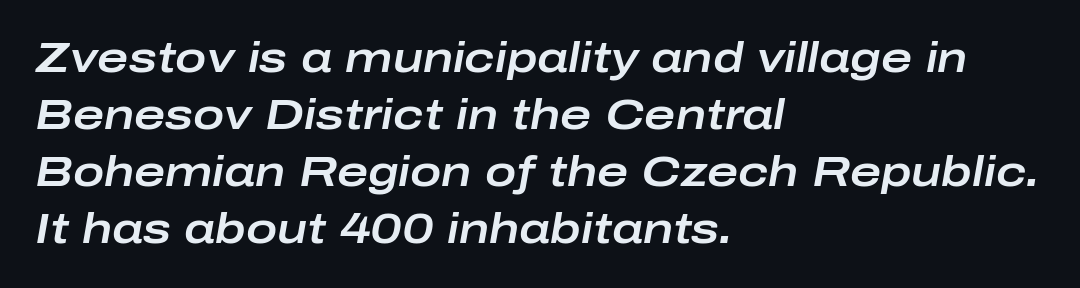
The image shows 42 px wide type, italic (leaning right); set left-aligned, normal line spacing (1.36x), normal letter spacing, not underlined; low stroke contrast and a medium x-height.
